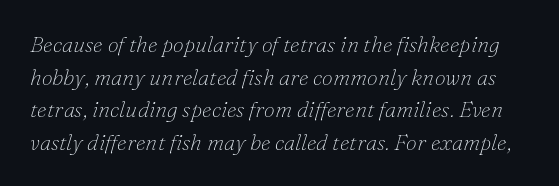
The image shows 22 px text type, italic (leaning right); set normal line spacing (1.48x), normal letter spacing, not underlined.
